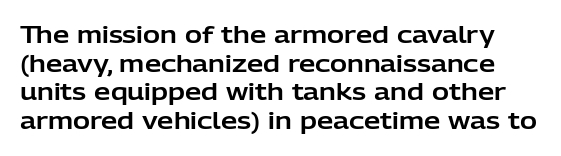
Glance below the letters and you will spot only blank space. The tracking reads as untouched default to a designer's eye. Students, observe: this is what conventionally led text looks like. Every stem runs plumb, perpendicular to the baseline.
